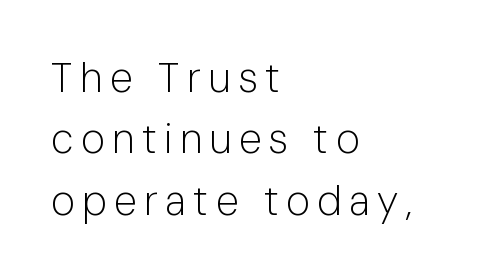
{"serif": "no", "italic": "no", "bold": "no", "weight": "light", "width": "normal", "stroke_contrast": "low", "x_height": "medium", "monospaced": "no", "underline": "no", "align": "left", "line_spacing": "normal", "line_spacing_ratio": 1.5, "glyph_px": 41}
